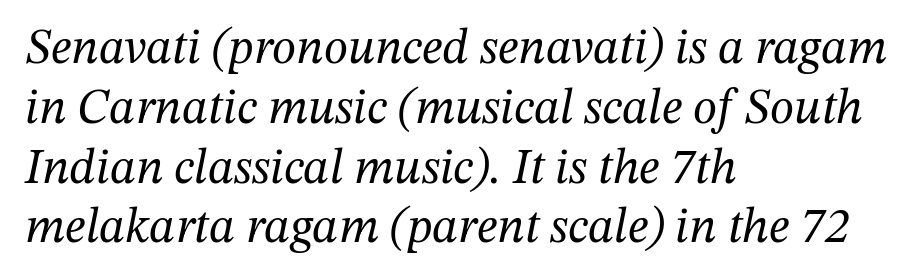
Q: Is the text bold? A: No.
Q: Is the text italic (slanted)? A: Yes, it leans right by about 12 degrees.
Q: Is the typeface a serif or a sans-serif typeface? A: Serif.
Q: Is the text underlined? A: No.
Q: How is the paragraph aligned? A: Left-aligned.
Q: Is the spacing between letters normal or unusually wide? A: Normal.
Q: Width (condensed, normal, or wide)? A: Normal.
Q: Stroke contrast? A: Medium.
Q: x-height? A: Medium.
Q: Monospaced? A: No.
